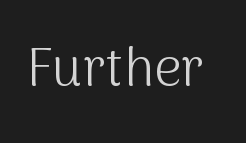
Q: Is the text bold? A: No.
Q: Is the text italic (slanted)? A: No, it is upright.
Q: Is the typeface a serif or a sans-serif typeface? A: Sans-serif.
Q: Is the text underlined? A: No.
Q: Is the spacing between letters normal or unusually wide? A: Normal.
Q: Width (condensed, normal, or wide)? A: Normal.
Q: Stroke contrast? A: Medium.
Q: x-height? A: Medium.
Q: Monospaced? A: No.
